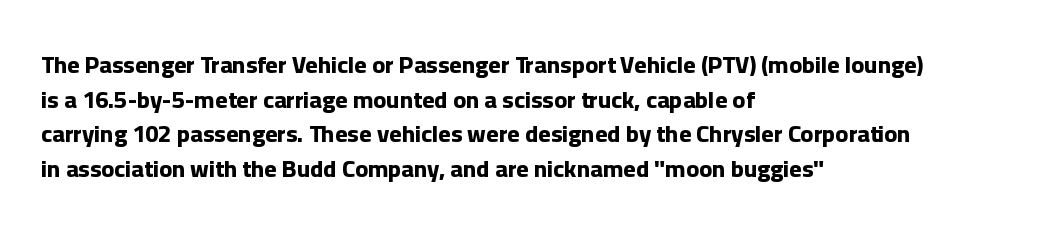
{"italic": "no", "bold": "yes", "underline": "no", "align": "left", "line_spacing": "normal", "line_spacing_ratio": 1.44, "letter_spacing": "normal", "letter_spacing_em": 0.0, "glyph_px": 24}
